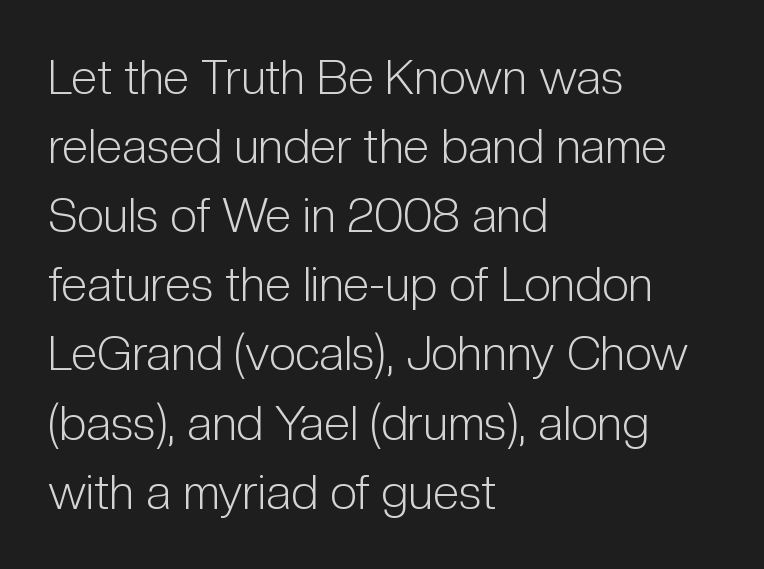
The image shows 48 px light, condensed sans-serif type, upright; set left-aligned, normal line spacing (1.44x), normal letter spacing, not underlined; low stroke contrast and a medium x-height.
